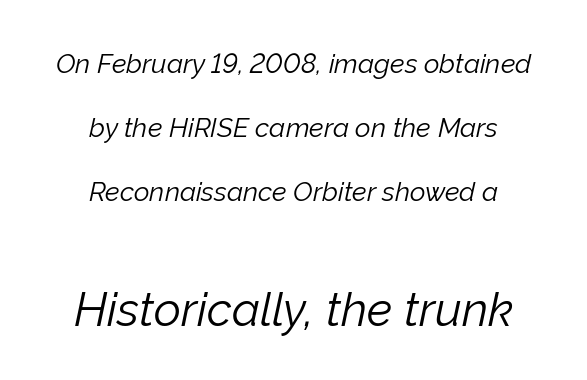
Typesetter's note — lower block bumped up in size, upper block left smaller. Designer's note — italics engaged. The rendering uses natural spacing where letterforms have individual widths. Decoration check: the copy has no underline. No chunkiness to these letters — they're not bold.
